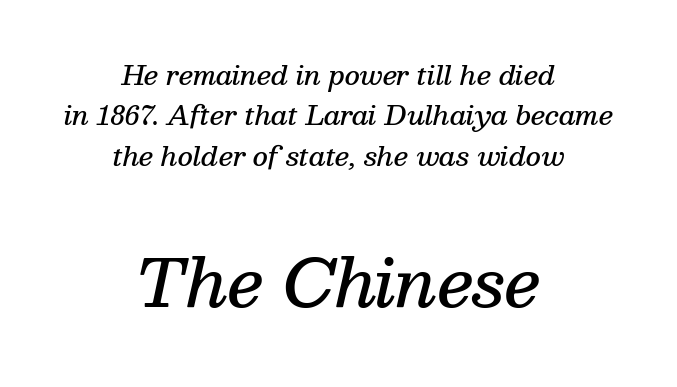
A fair bit of extra ink — the face is semibold, not bold. Font category for this specimen: serif. The rendering uses natural spacing where letterforms have individual widths. Check the space under the baseline: it is left empty. Here the second block reads like a headline and the first like body copy. These lines keep a tight, regular rhythm from letter to letter.
